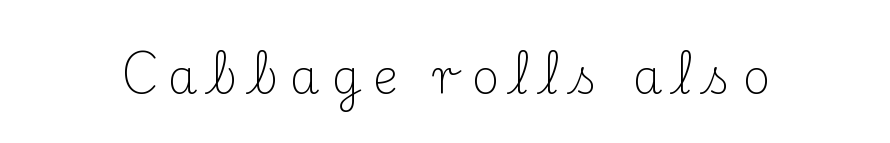
{"serif": "yes", "italic": "no", "bold": "no", "weight": "light", "width": "normal", "stroke_contrast": "medium", "x_height": "small", "monospaced": "no", "underline": "no", "letter_spacing": "wide", "letter_spacing_em": 0.23, "glyph_px": 48}
